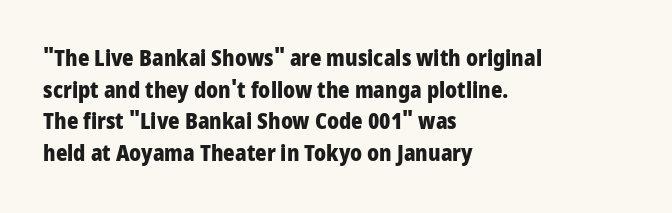
Q: Is the text bold? A: Yes.
Q: Is the text italic (slanted)? A: No, it is upright.
Q: Is the text underlined? A: No.
Q: How is the paragraph aligned? A: Left-aligned.
Q: Is the spacing between letters normal or unusually wide? A: Normal.
Q: Is the spacing between lines tight, normal or loose? A: Normal.
